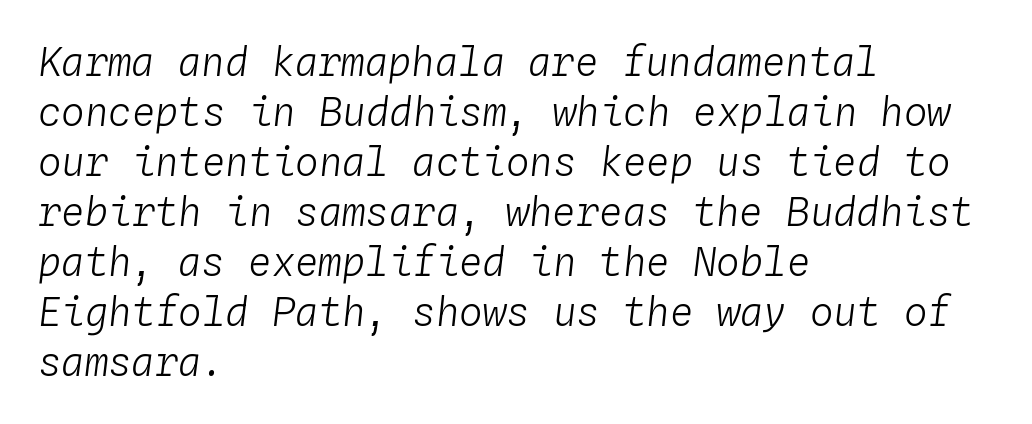
The image shows 39 px light type, italic (leaning right), monospaced; set left-aligned, normal line spacing (1.28x), normal letter spacing, not underlined; low stroke contrast and a medium x-height.
